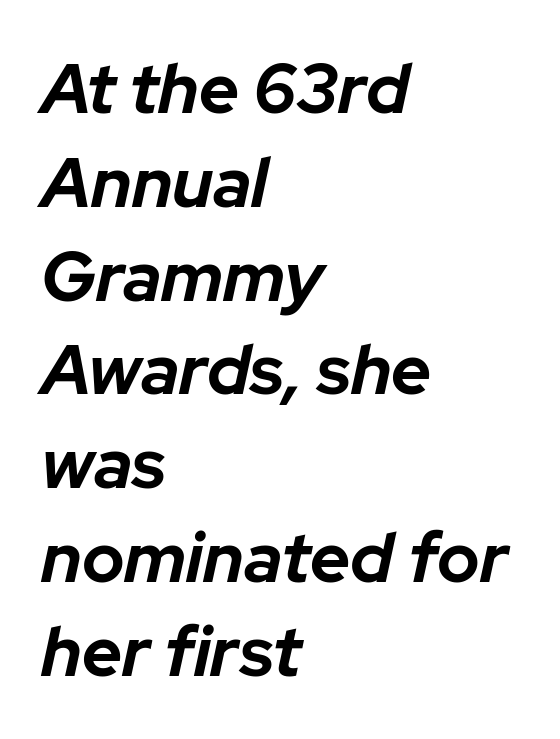
Q: Is the text bold? A: Yes.
Q: Is the text italic (slanted)? A: Yes, it leans right by about 12 degrees.
Q: Is the text underlined? A: No.
Q: How is the paragraph aligned? A: Left-aligned.
Q: Is the spacing between letters normal or unusually wide? A: Normal.
Q: Is the spacing between lines tight, normal or loose? A: Normal.
Q: Width (condensed, normal, or wide)? A: Normal.
Q: Stroke contrast? A: Low.
Q: x-height? A: Medium.
Q: Monospaced? A: No.
